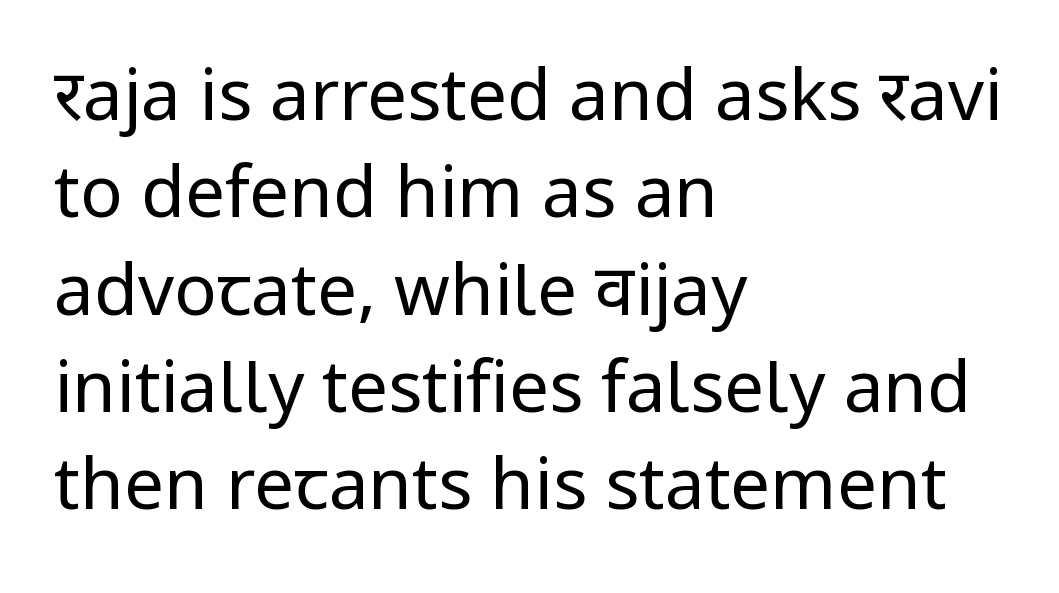
The rendering uses a moderate line-height, typical for paragraphs. Grotesque or geometric, the face here clearly has no serifs. The font sits on the lighter half of the weight spectrum, regular included. The passage shown is typed in a proportional face where columns would drift. What stands out about the letter spacing? Nothing — it is the standard amount. Does the copy run flush right? No — it runs flush left.
